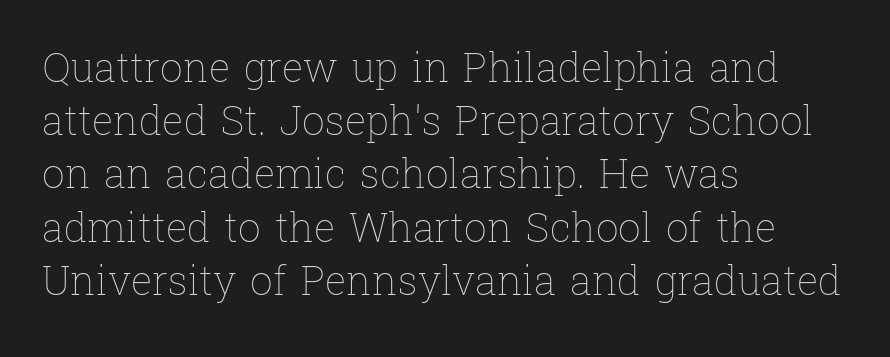
Q: Is the text bold? A: No.
Q: Is the text italic (slanted)? A: No, it is upright.
Q: Is the text underlined? A: No.
Q: How is the paragraph aligned? A: Left-aligned.
Q: Is the spacing between letters normal or unusually wide? A: Normal.
Q: Is the spacing between lines tight, normal or loose? A: Normal.
Q: Width (condensed, normal, or wide)? A: Normal.
Q: Stroke contrast? A: Low.
Q: x-height? A: Medium.
Q: Monospaced? A: No.
